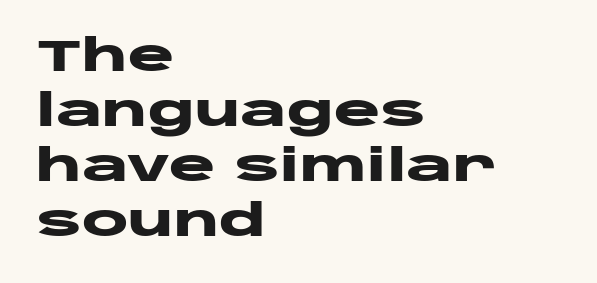
The image shows 44 px heavy, wide sans-serif type, upright; set left-aligned, normal line spacing (1.25x), normal letter spacing, not underlined; low stroke contrast and a large x-height.
